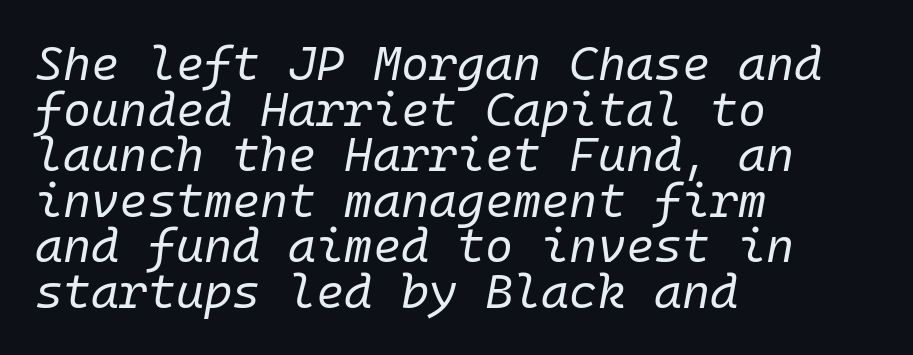
Q: Is the text bold? A: No.
Q: Is the text italic (slanted)? A: Yes, it leans right by about 10 degrees.
Q: Is the text underlined? A: No.
Q: How is the paragraph aligned? A: Left-aligned.
Q: Is the spacing between letters normal or unusually wide? A: Normal.
Q: Is the spacing between lines tight, normal or loose? A: Tight.
Q: Width (condensed, normal, or wide)? A: Normal.
Q: Stroke contrast? A: Low.
Q: x-height? A: Medium.
Q: Monospaced? A: Yes.
